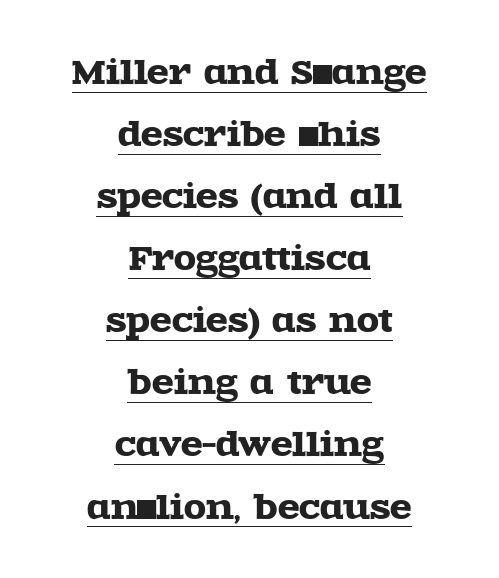
Q: Is the text italic (slanted)? A: No, it is upright.
Q: Is the typeface a serif or a sans-serif typeface? A: Serif.
Q: Is the text underlined? A: Yes.
Q: How is the paragraph aligned? A: Centered.
Q: Is the spacing between letters normal or unusually wide? A: Normal.
Q: Is the spacing between lines tight, normal or loose? A: Loose.
Q: Width (condensed, normal, or wide)? A: Wide.
Q: x-height? A: Large.
Q: Monospaced? A: No.
